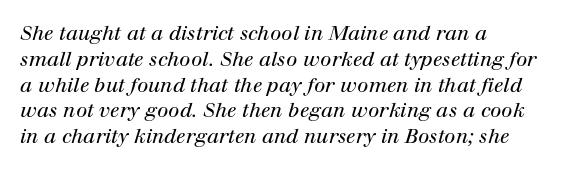
Posture: slanted. Letter spacing: default. Is the stroke heavy? The answer is a plain regular-or-lighter. The rag falls on the right side of this text block. Has an underline been added? It has not.
